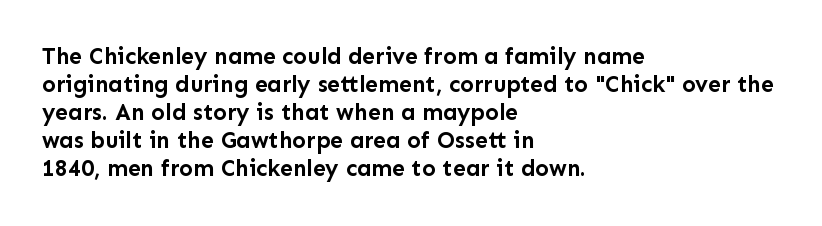
{"italic": "no", "bold": "yes", "underline": "no", "align": "left", "line_spacing_ratio": 1.22, "letter_spacing": "normal", "letter_spacing_em": 0.0, "glyph_px": 23}
